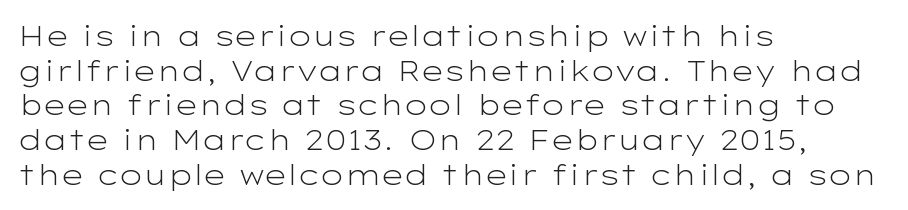
{"serif": "no", "italic": "no", "bold": "no", "weight": "light", "width": "wide", "stroke_contrast": "low", "x_height": "medium", "monospaced": "no", "underline": "no", "align": "left", "line_spacing_ratio": 1.24, "letter_spacing": "normal", "letter_spacing_em": 0.0, "glyph_px": 28}
